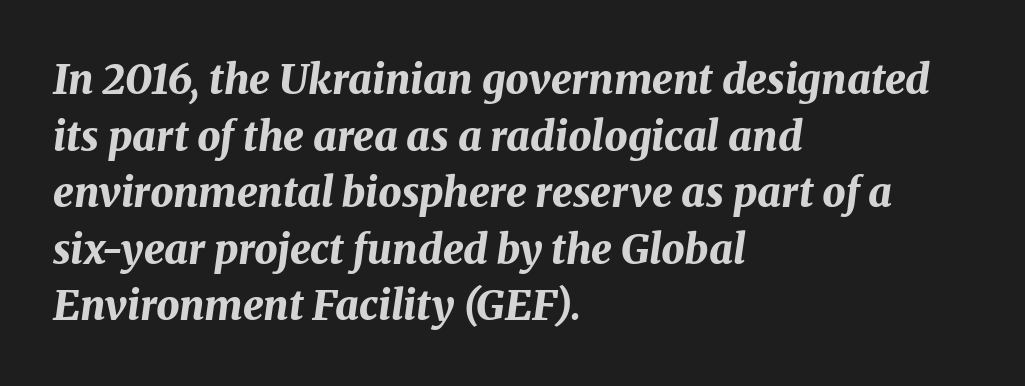
These lines stack with their left ends in a neat column. The specimen omits any rule beneath the text block's lines. The rendering keeps characters at their native spacing. Quick note: italic. The face used here is proportionally spaced, like ordinary book or web type.
